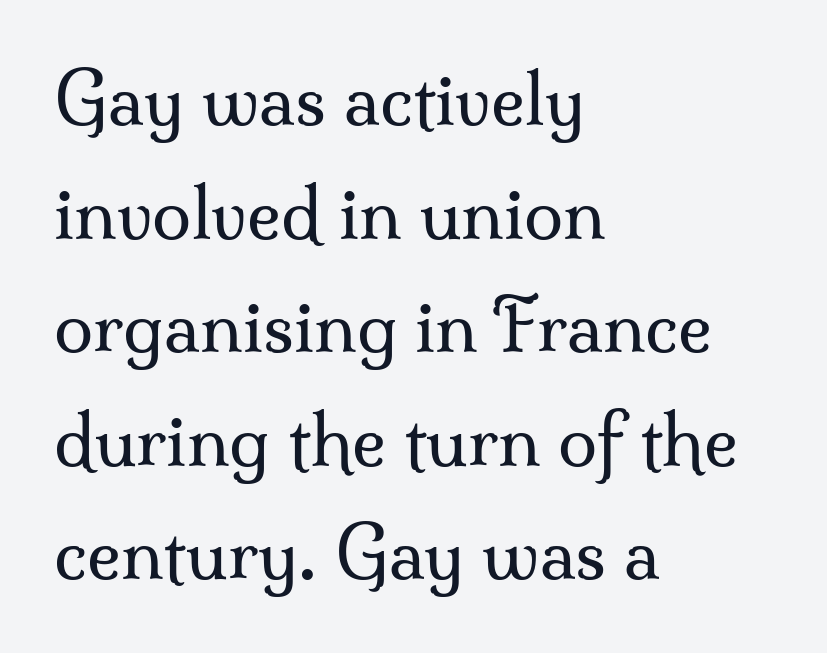
This is the regular roman posture of the typeface. There is no visible air inserted between adjacent glyphs. The setting favours the left margin, as ordinary paragraphs usually do. This block has exactly the height ordinary leading produces. Only glyphs here, with clear space below each row.
